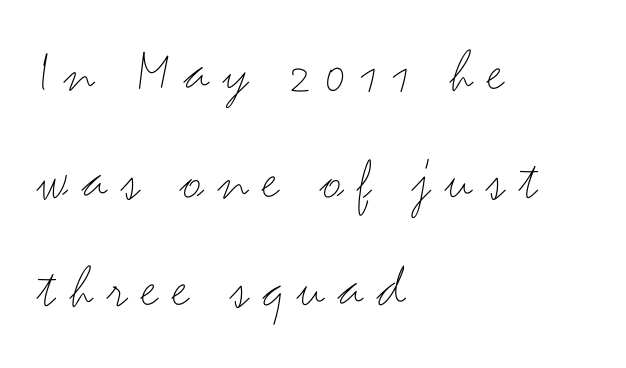
The image shows 61 px thin, wide sans-serif type; set left-aligned, line spacing 1.77x, unusually wide letter spacing (+0.23 em), not underlined; medium stroke contrast and a small x-height.
